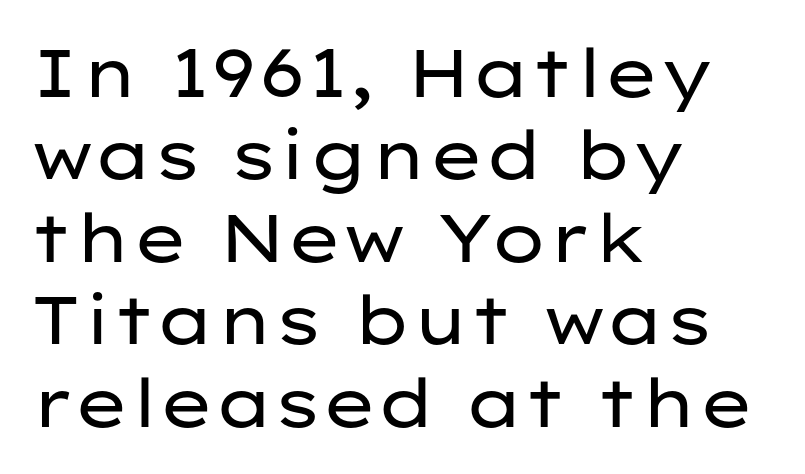
The image shows 67 px regular-weight, wide sans-serif type, upright; set left-aligned, line spacing 1.23x, normal letter spacing, not underlined; low stroke contrast and a medium x-height.
